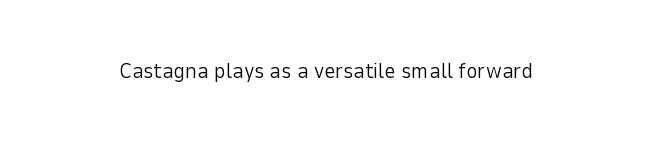
The space directly below the letters is spotless. Quick note: not italic, upright. The line texture is even and compact thanks to regular tracking. These glyphs show unthickened strokes, regular width or finer.
